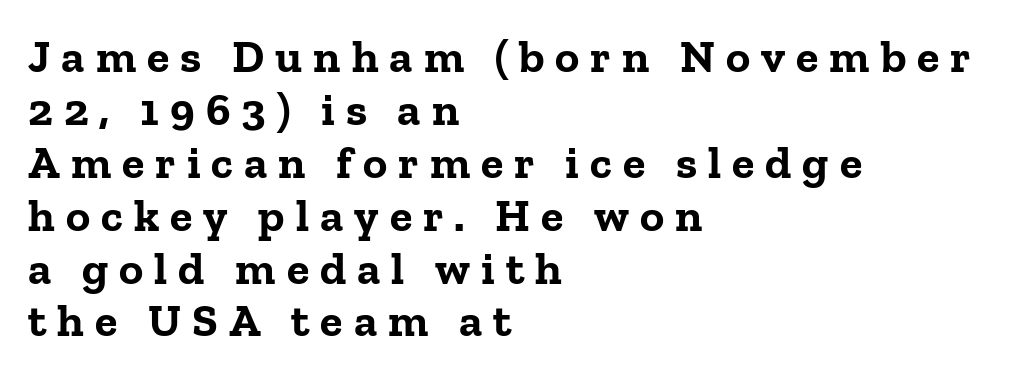
The image shows 46 px bold serif type, upright; set left-aligned, tight line spacing (1.15x), unusually wide letter spacing (+0.24 em), not underlined; low stroke contrast and a medium x-height.
